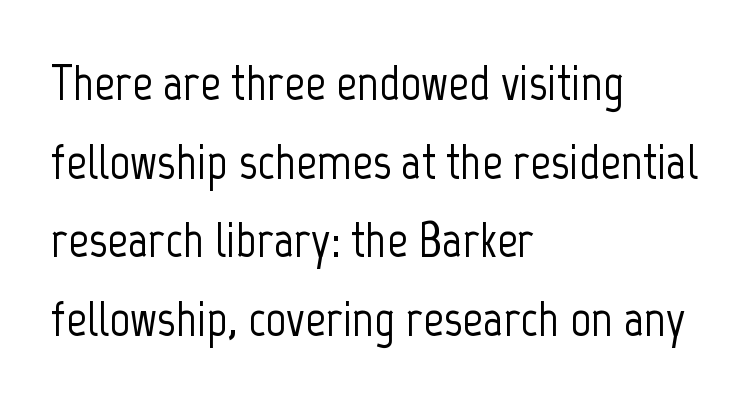
The face used here is a sans, in the tradition of grotesques and geometrics. Varying glyph widths throughout — classic text-font behaviour. Beneath every word, the page is bare. The face used here is rendered with its standard letterfit.
